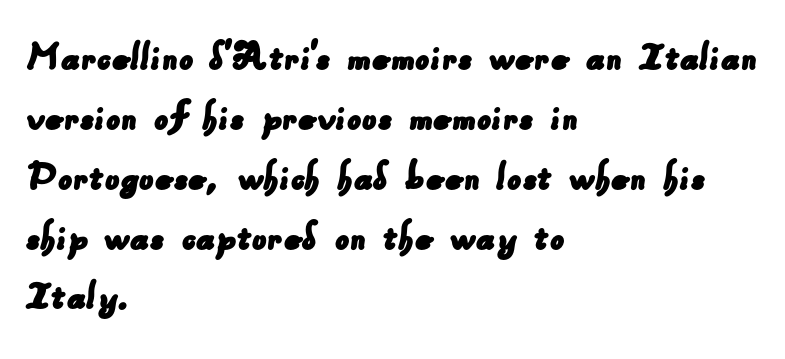
The image shows 45 px sans-serif type; set left-aligned, normal line spacing (1.33x), normal letter spacing, not underlined; low stroke contrast and a small x-height.
